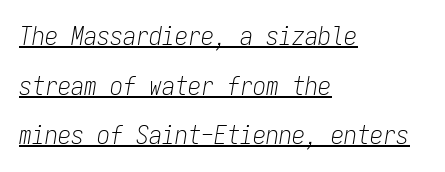
What decoration does the sample have? An underline. The tracking reads as untouched default to a designer's eye. The compositor pushed each line to the left boundary. Interline gaps are noticeably wide in this sample. Compared with ordinary roman type, these characters are visibly tilted. Stroke thickness stays within the range of a standard reading face or lighter.
